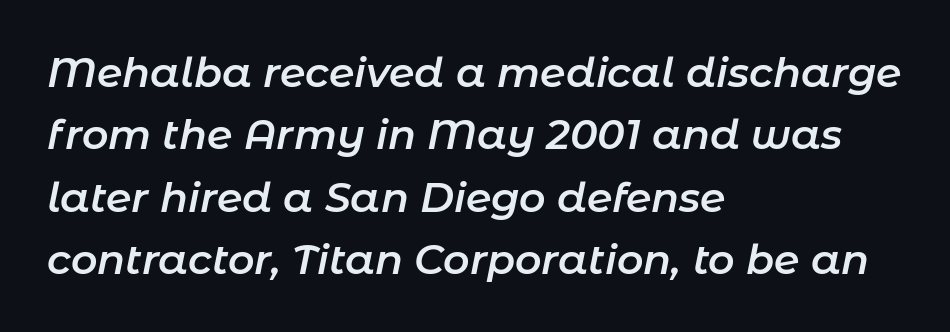
Q: Is the text bold? A: Semi-bold.
Q: Is the text italic (slanted)? A: Yes, it leans right by about 11 degrees.
Q: Is the text underlined? A: No.
Q: How is the paragraph aligned? A: Left-aligned.
Q: Is the spacing between letters normal or unusually wide? A: Normal.
Q: Is the spacing between lines tight, normal or loose? A: Normal.
Q: Width (condensed, normal, or wide)? A: Normal.
Q: Stroke contrast? A: Low.
Q: x-height? A: Medium.
Q: Monospaced? A: No.
